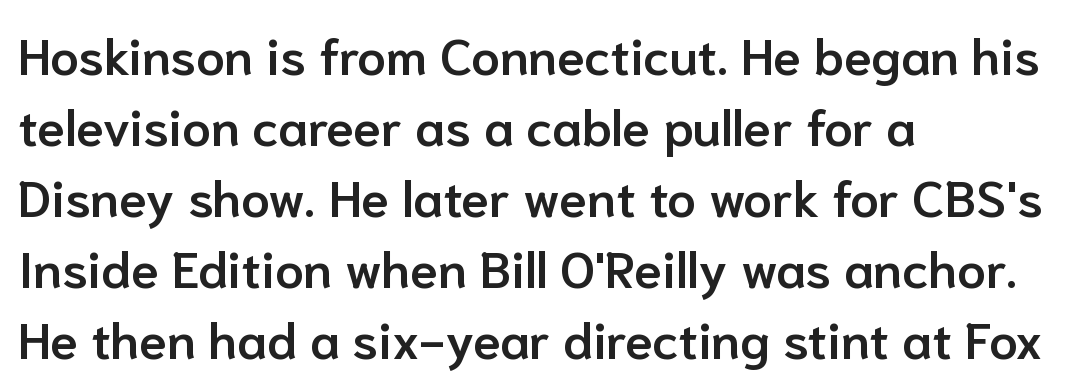
Q: Is the text bold? A: Semi-bold.
Q: Is the text italic (slanted)? A: No, it is upright.
Q: Is the typeface a serif or a sans-serif typeface? A: Sans-serif.
Q: Is the text underlined? A: No.
Q: How is the paragraph aligned? A: Left-aligned.
Q: Is the spacing between letters normal or unusually wide? A: Normal.
Q: Is the spacing between lines tight, normal or loose? A: Normal.
Q: Width (condensed, normal, or wide)? A: Normal.
Q: Stroke contrast? A: Low.
Q: x-height? A: Medium.
Q: Monospaced? A: No.
